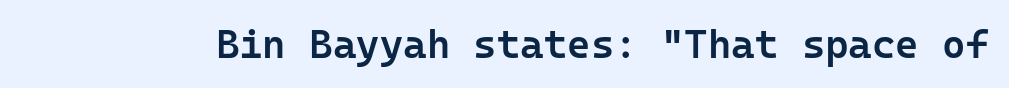
{"serif": "no", "italic": "no", "bold": "semi", "weight": "semibold", "width": "normal", "stroke_contrast": "low", "x_height": "medium", "underline": "no", "letter_spacing": "normal", "letter_spacing_em": 0.0, "glyph_px": 40}
